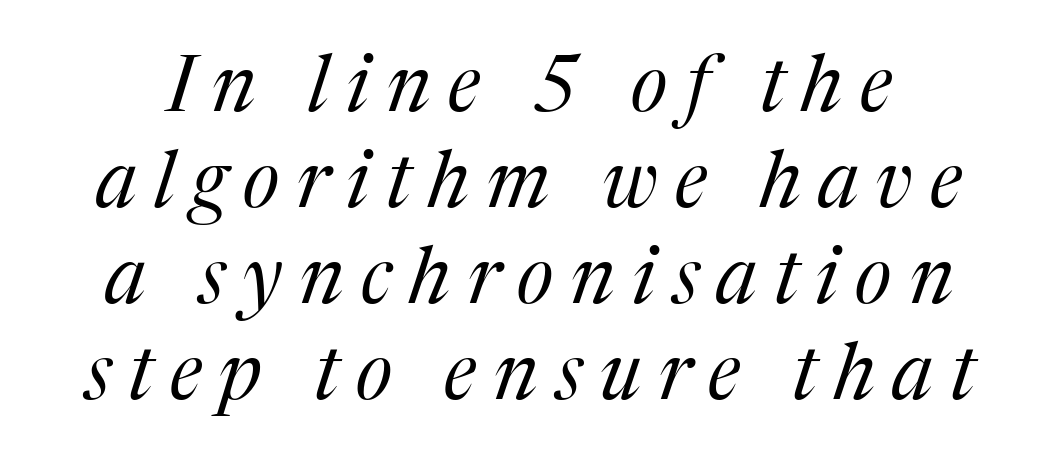
The image shows 78 px regular-weight serif type, italic (leaning right); set line spacing 1.23x, unusually wide letter spacing (+0.22 em), not underlined; medium stroke contrast and a medium x-height.
